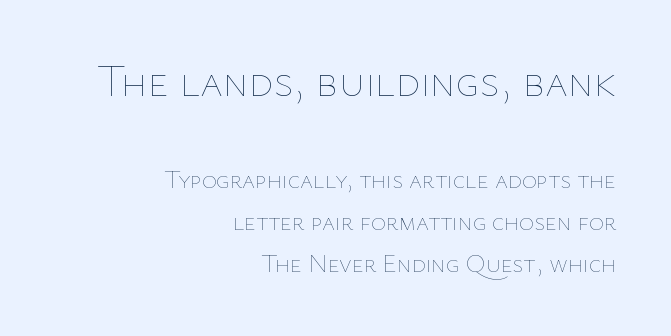
Q: Is the text bold? A: No.
Q: Is the text italic (slanted)? A: No, it is upright.
Q: Is the text underlined? A: No.
Q: How is the paragraph aligned? A: Right-aligned.
Q: Is the spacing between letters normal or unusually wide? A: Normal.
Q: Is the spacing between lines tight, normal or loose? A: Normal.
Q: Which block of text is set in a larger size, the first (top) or the second (bottom)? A: The first (top) one.
Q: Width (condensed, normal, or wide)? A: Normal.
Q: Stroke contrast? A: Low.
Q: x-height? A: Medium.
Q: Monospaced? A: No.
